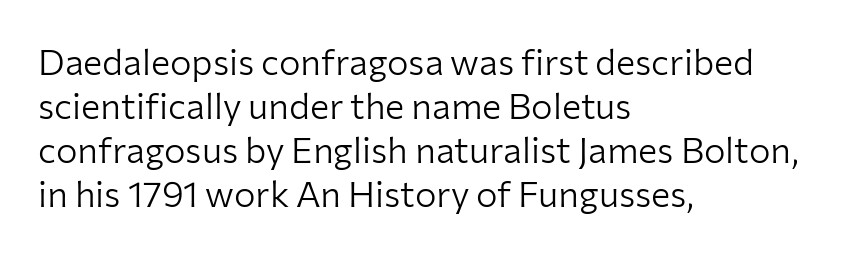
Alignment: flush left. Are there feet on the stems? There aren't — it's a sans. Nope, not italic — everything's standing straight. Heaviness? Minimal to ordinary, like unemphasized prose. Here the designer chose a conventional face with non-uniform glyph widths.
